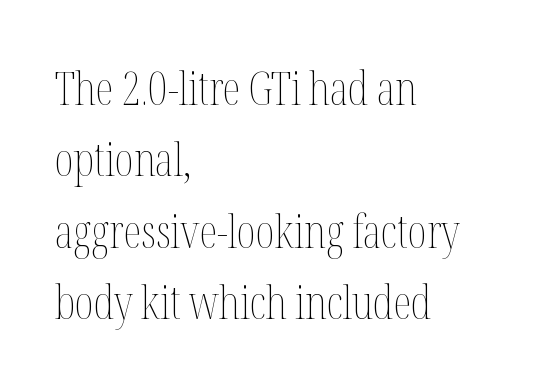
The image shows 46 px thin, condensed type, upright; set left-aligned, normal line spacing (1.55x), normal letter spacing, not underlined; medium stroke contrast and a medium x-height.
